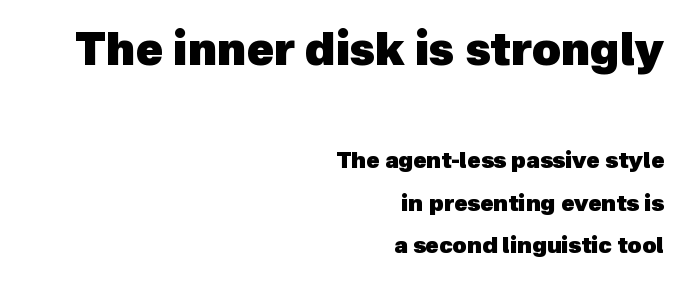
The rendering shows plain stroke endings on the letterforms — a sans-serif design. This sample uses plain, unmodified letter spacing. No word sits above an underline. Character widths vary here, with narrow letters taking less room than wide ones.
